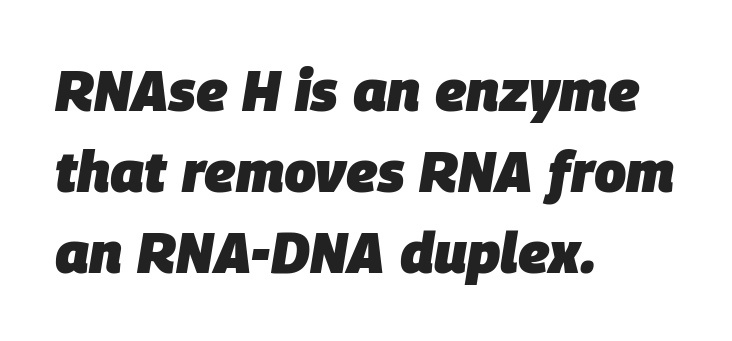
{"italic": "yes", "lean": "right", "slant_degrees": 9, "bold": "yes", "weight": "heavy", "width": "normal", "stroke_contrast": "low", "x_height": "large", "monospaced": "no", "underline": "no", "align": "left", "line_spacing": "normal", "line_spacing_ratio": 1.42, "letter_spacing": "normal", "letter_spacing_em": 0.0, "glyph_px": 57}
